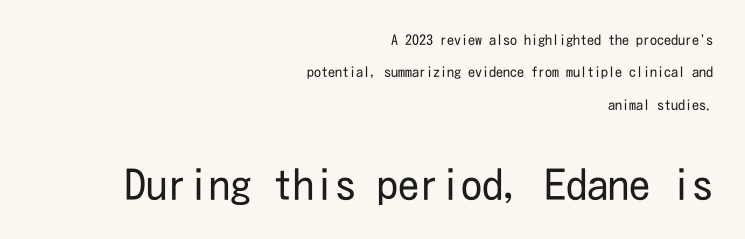
Q: Is the text bold? A: No.
Q: Is the text italic (slanted)? A: No, it is upright.
Q: Is the typeface a serif or a sans-serif typeface? A: Sans-serif.
Q: Is the text underlined? A: No.
Q: How is the paragraph aligned? A: Right-aligned.
Q: Is the spacing between letters normal or unusually wide? A: Normal.
Q: Is the spacing between lines tight, normal or loose? A: Loose.
Q: Which block of text is set in a larger size, the first (top) or the second (bottom)? A: The second (bottom) one.
Q: Width (condensed, normal, or wide)? A: Condensed.
Q: Stroke contrast? A: Low.
Q: x-height? A: Medium.
